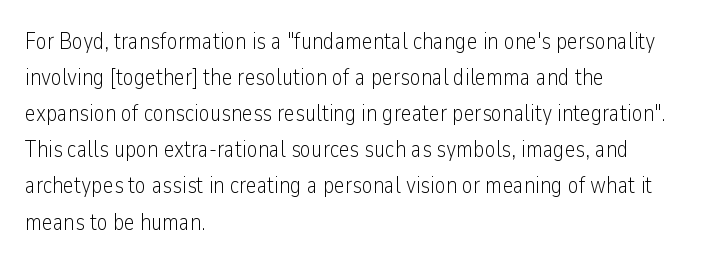
Q: Is the text bold? A: No.
Q: Is the text italic (slanted)? A: No, it is upright.
Q: Is the text underlined? A: No.
Q: How is the paragraph aligned? A: Left-aligned.
Q: Is the spacing between letters normal or unusually wide? A: Normal.
Q: Is the spacing between lines tight, normal or loose? A: Normal.
